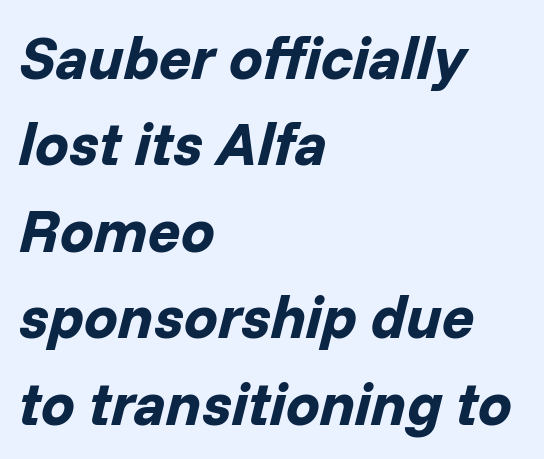
The image shows 60 px bold type, italic (leaning right); set left-aligned, normal line spacing (1.44x), normal letter spacing, not underlined; low stroke contrast and a medium x-height.
